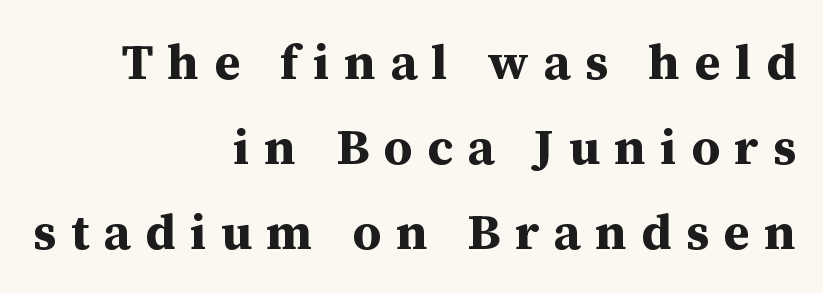
Unlike a clean sans, this face finishes its strokes with serifs. This sample keeps an unexceptional amount of space between lines. The strip under each line holds only bare page. Right-aligned paragraph, ragged on the left.
